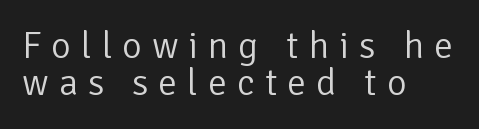
The image shows 38 px light sans-serif type, upright; set left-aligned, tight line spacing (0.97x), unusually wide letter spacing (+0.26 em), not underlined; low stroke contrast and a medium x-height.
